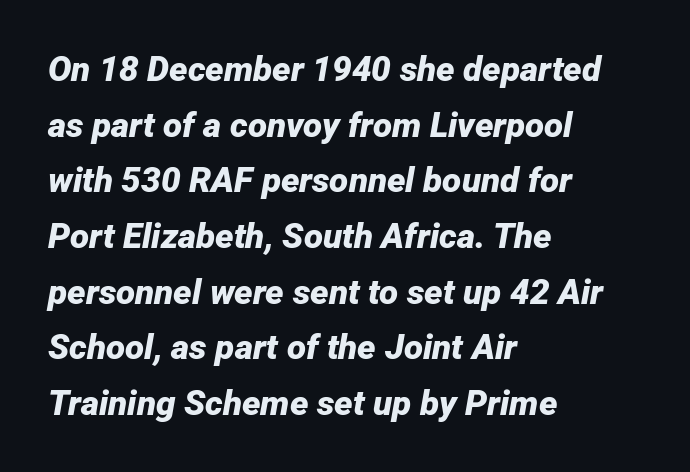
The image shows 35 px bold type, italic (leaning right); set left-aligned, normal line spacing (1.59x), normal letter spacing, not underlined; low stroke contrast and a medium x-height.
